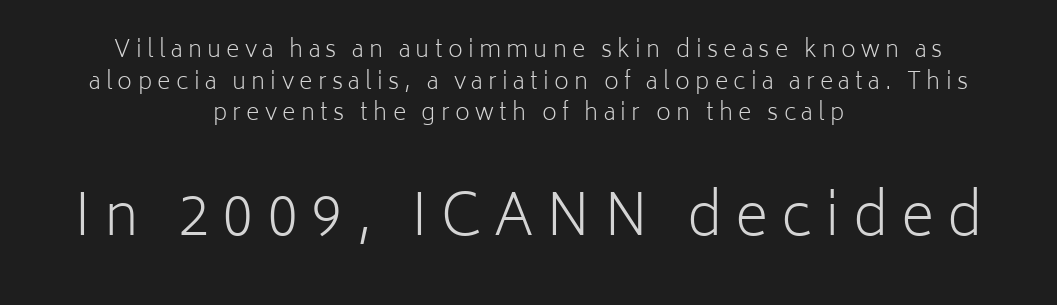
Q: Is the text bold? A: No.
Q: Is the text italic (slanted)? A: No, it is upright.
Q: Is the typeface a serif or a sans-serif typeface? A: Sans-serif.
Q: Is the text underlined? A: No.
Q: How is the paragraph aligned? A: Centered.
Q: Is the spacing between letters normal or unusually wide? A: Unusually wide.
Q: Is the spacing between lines tight, normal or loose? A: Normal.
Q: Which block of text is set in a larger size, the first (top) or the second (bottom)? A: The second (bottom) one.
Q: Width (condensed, normal, or wide)? A: Normal.
Q: Stroke contrast? A: Low.
Q: x-height? A: Medium.
Q: Monospaced? A: No.
